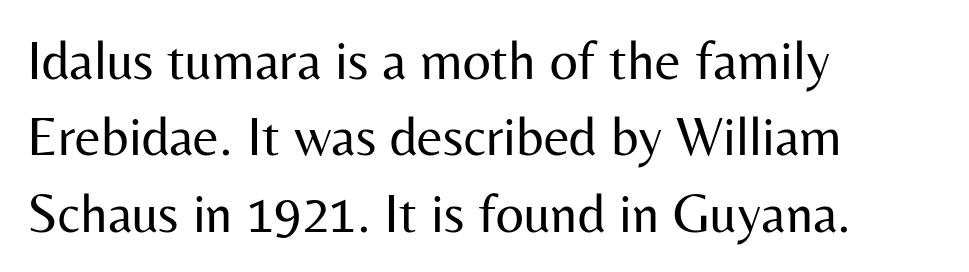
{"serif": "no", "italic": "no", "bold": "no", "weight": "regular", "width": "normal", "stroke_contrast": "medium", "x_height": "medium", "monospaced": "no", "underline": "no", "align": "left", "line_spacing": "normal", "line_spacing_ratio": 1.39, "letter_spacing": "normal", "letter_spacing_em": 0.0, "glyph_px": 55}
